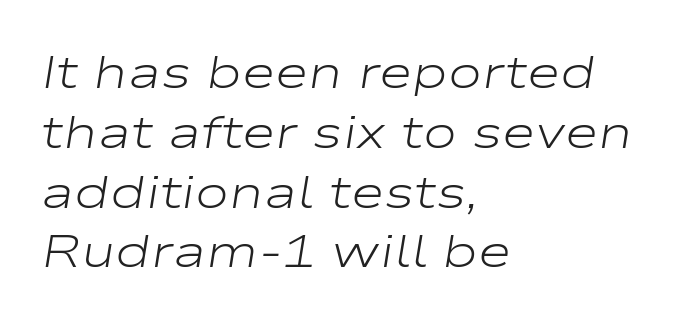
Q: Is the text bold? A: No.
Q: Is the text italic (slanted)? A: Yes, it leans right by about 9 degrees.
Q: Is the text underlined? A: No.
Q: How is the paragraph aligned? A: Left-aligned.
Q: Is the spacing between letters normal or unusually wide? A: Normal.
Q: Is the spacing between lines tight, normal or loose? A: Normal.
Q: Width (condensed, normal, or wide)? A: Wide.
Q: Stroke contrast? A: Low.
Q: x-height? A: Medium.
Q: Monospaced? A: No.
